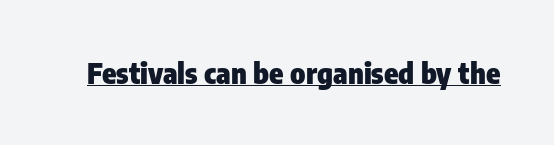
Q: Is the text bold? A: Yes.
Q: Is the text italic (slanted)? A: No, it is upright.
Q: Is the typeface a serif or a sans-serif typeface? A: Sans-serif.
Q: Is the text underlined? A: Yes.
Q: Is the spacing between letters normal or unusually wide? A: Normal.
Q: Width (condensed, normal, or wide)? A: Condensed.
Q: Stroke contrast? A: Low.
Q: x-height? A: Medium.
Q: Monospaced? A: No.
